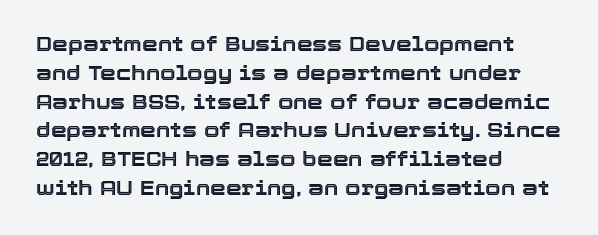
Q: Is the text italic (slanted)? A: No, it is upright.
Q: Is the text underlined? A: No.
Q: How is the paragraph aligned? A: Left-aligned.
Q: Is the spacing between letters normal or unusually wide? A: Normal.
Q: Is the spacing between lines tight, normal or loose? A: Normal.
